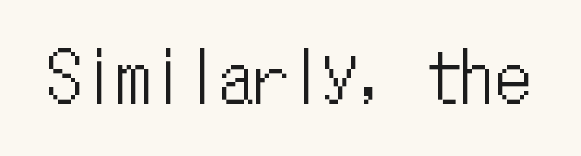
{"italic": "no", "width": "condensed", "stroke_contrast": "low", "x_height": "medium", "monospaced": "yes", "underline": "no", "letter_spacing": "normal", "letter_spacing_em": 0.0, "glyph_px": 69}
